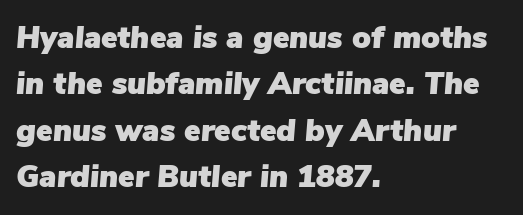
{"italic": "yes", "lean": "right", "slant_degrees": 5, "width": "normal", "stroke_contrast": "low", "x_height": "medium", "monospaced": "no", "underline": "no", "align": "left", "line_spacing": "normal", "line_spacing_ratio": 1.5, "letter_spacing": "normal", "letter_spacing_em": 0.0, "glyph_px": 31}
